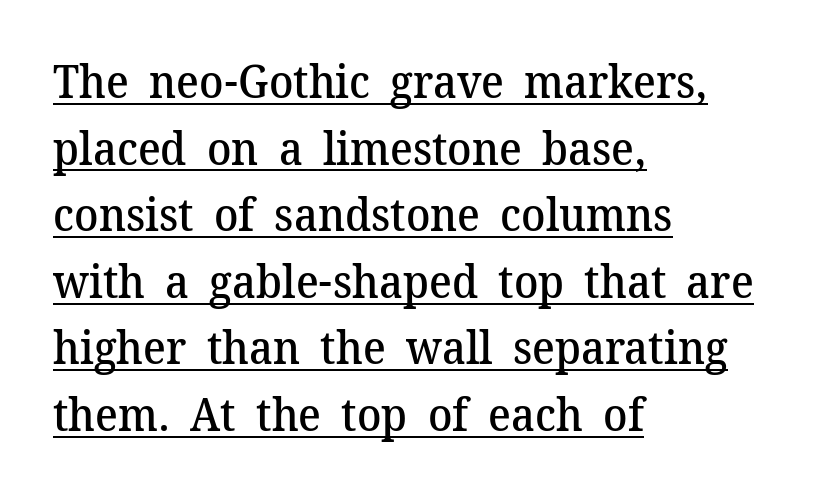
{"serif": "yes", "italic": "no", "bold": "semi", "weight": "semibold", "width": "normal", "stroke_contrast": "medium", "x_height": "medium", "monospaced": "no", "underline": "yes", "align": "left", "line_spacing": "normal", "line_spacing_ratio": 1.48, "letter_spacing": "normal", "letter_spacing_em": 0.0, "glyph_px": 45}
